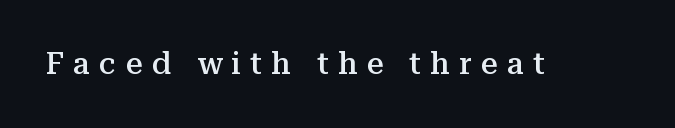
The image shows 30 px semibold serif type, upright; set unusually wide letter spacing (+0.31 em), not underlined; medium stroke contrast and a medium x-height.
